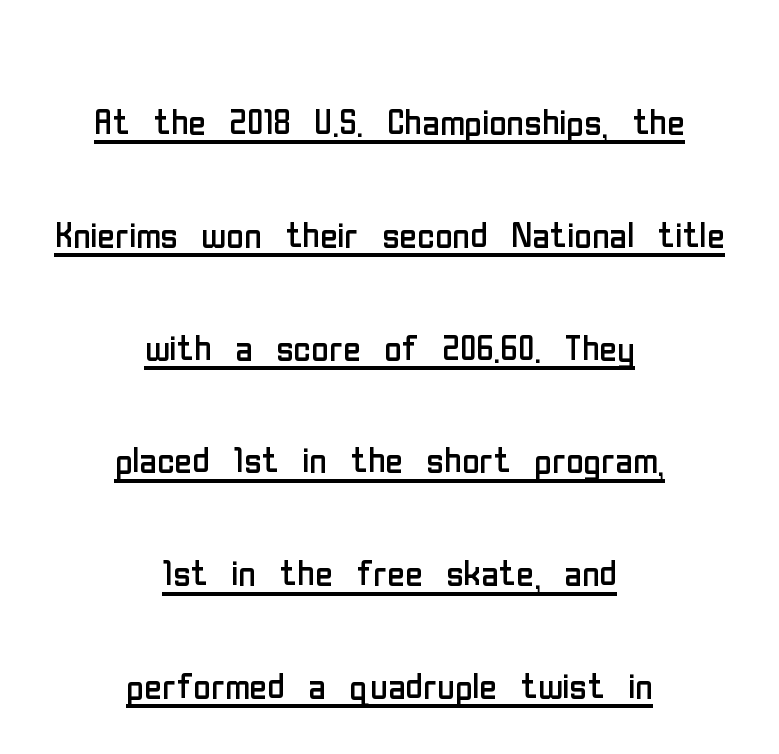
Q: Is the text bold? A: No.
Q: Is the text italic (slanted)? A: No, it is upright.
Q: Is the typeface a serif or a sans-serif typeface? A: Sans-serif.
Q: Is the text underlined? A: Yes.
Q: How is the paragraph aligned? A: Centered.
Q: Is the spacing between letters normal or unusually wide? A: Normal.
Q: Is the spacing between lines tight, normal or loose? A: Loose.
Q: Width (condensed, normal, or wide)? A: Condensed.
Q: Stroke contrast? A: Low.
Q: x-height? A: Medium.
Q: Monospaced? A: No.
